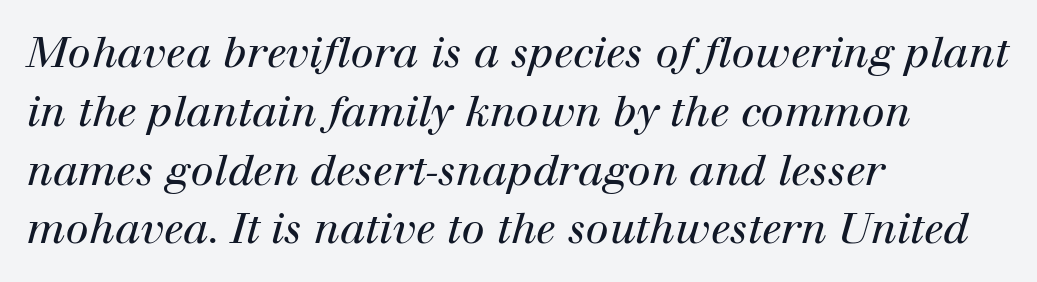
The passage shown is typeset with a serif family. Each letter keeps its own natural width here, so spacing adapts to shape. Italic: yes, the glyphs are oblique. Quick note: interline space is typical. Unmarked baselines from the first word to the last. You could call the tracking neutral — neither tight nor loose.
